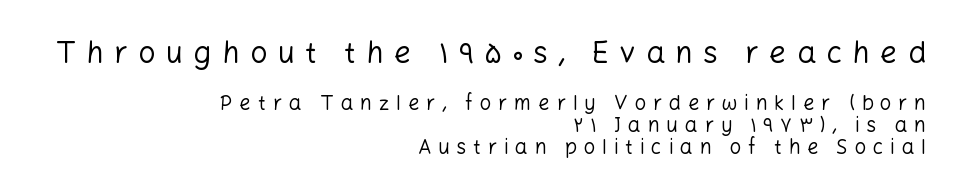
The image shows 30 px regular-weight sans-serif type, upright; set right-aligned, tight line spacing (1.12x), unusually wide letter spacing (+0.34 em), not underlined; the first (top) block is 1.5x larger; low stroke contrast and a medium x-height.
